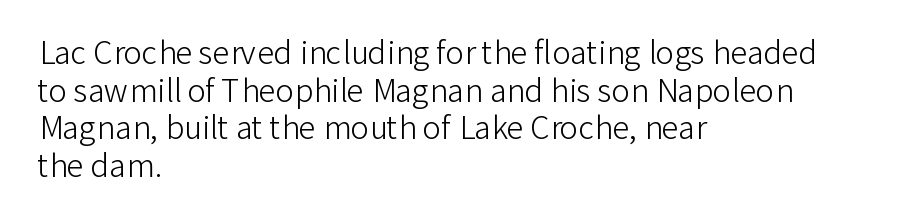
Q: Is the text bold? A: No.
Q: Is the text italic (slanted)? A: No, it is upright.
Q: Is the typeface a serif or a sans-serif typeface? A: Sans-serif.
Q: Is the text underlined? A: No.
Q: How is the paragraph aligned? A: Left-aligned.
Q: Is the spacing between letters normal or unusually wide? A: Normal.
Q: Width (condensed, normal, or wide)? A: Normal.
Q: Stroke contrast? A: Low.
Q: x-height? A: Medium.
Q: Monospaced? A: No.
